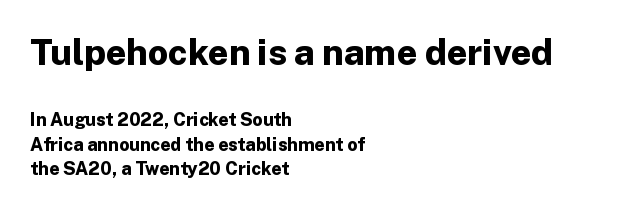
Only glyphs here, with clear space below each row. The face used here is proportionally spaced, like ordinary book or web type. A dark, heavy texture on the line: the type is bold. If you squint, the top block still reads clearly — it's the larger of the two. The designer went with a sans here, leaving each stem footless.
